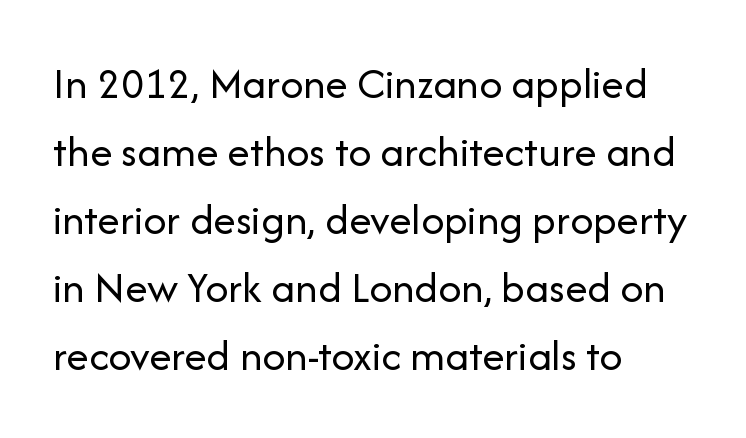
Q: Is the text bold? A: No.
Q: Is the text italic (slanted)? A: No, it is upright.
Q: Is the typeface a serif or a sans-serif typeface? A: Sans-serif.
Q: Is the text underlined? A: No.
Q: How is the paragraph aligned? A: Left-aligned.
Q: Is the spacing between letters normal or unusually wide? A: Normal.
Q: Is the spacing between lines tight, normal or loose? A: Normal.
Q: Width (condensed, normal, or wide)? A: Normal.
Q: Stroke contrast? A: Low.
Q: x-height? A: Medium.
Q: Monospaced? A: No.
